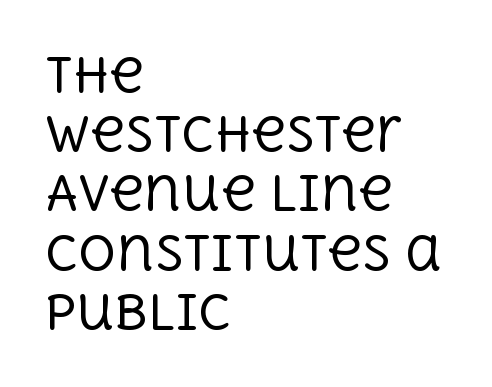
{"serif": "yes", "italic": "no", "bold": "no", "weight": "regular", "width": "normal", "x_height": "large", "monospaced": "no", "underline": "no", "align": "left", "line_spacing": "normal", "line_spacing_ratio": 1.26, "letter_spacing": "normal", "letter_spacing_em": 0.0, "glyph_px": 47}
